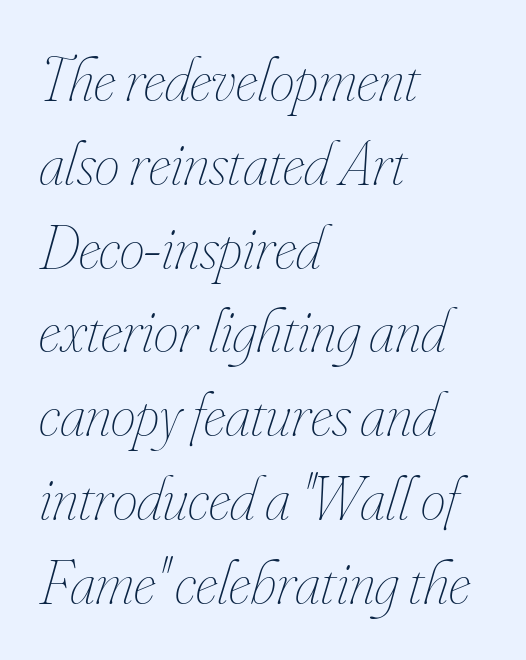
{"italic": "yes", "lean": "right", "slant_degrees": 16, "bold": "no", "weight": "thin", "width": "condensed", "stroke_contrast": "low", "x_height": "small", "monospaced": "no", "underline": "no", "align": "left", "line_spacing": "normal", "line_spacing_ratio": 1.33, "letter_spacing": "normal", "letter_spacing_em": 0.0, "glyph_px": 63}
